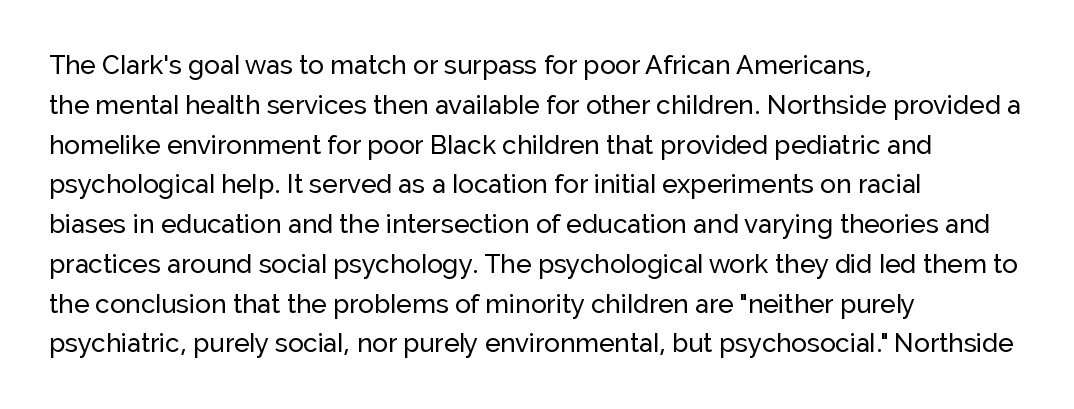
Q: Is the text italic (slanted)? A: No, it is upright.
Q: Is the text underlined? A: No.
Q: How is the paragraph aligned? A: Left-aligned.
Q: Is the spacing between letters normal or unusually wide? A: Normal.
Q: Is the spacing between lines tight, normal or loose? A: Normal.
